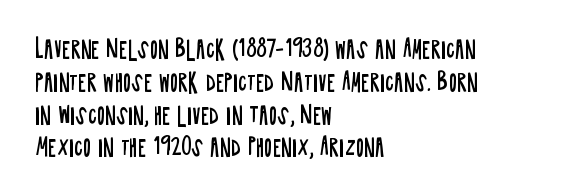
Descender tails drop into unmarked territory. Vertically, the passage feels balanced, rows spaced as you'd expect. The typesetter chose a ragged-right arrangement here. The typography opts for an upright posture over an oblique one. The rendering keeps characters at their native spacing. Stroke mass is kept to a normal reading level or below.
